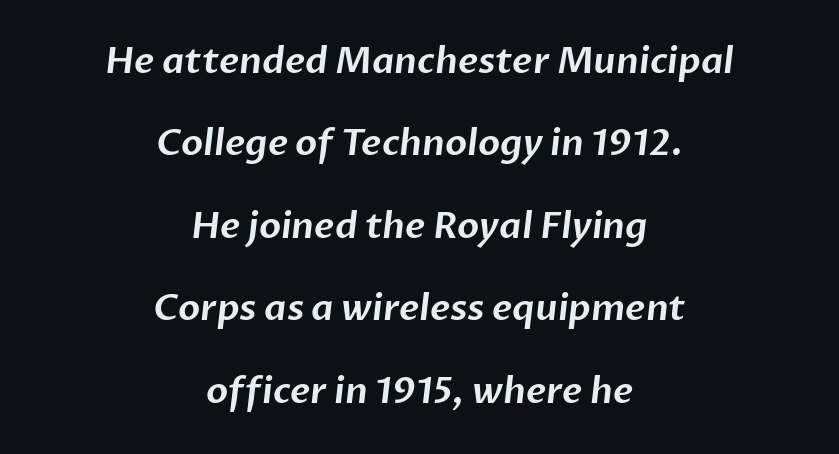
{"serif": "no", "width": "normal", "stroke_contrast": "low", "x_height": "medium", "monospaced": "no", "underline": "no", "align": "center", "line_spacing": "loose", "line_spacing_ratio": 2.29, "letter_spacing": "normal", "letter_spacing_em": 0.0, "glyph_px": 36}
